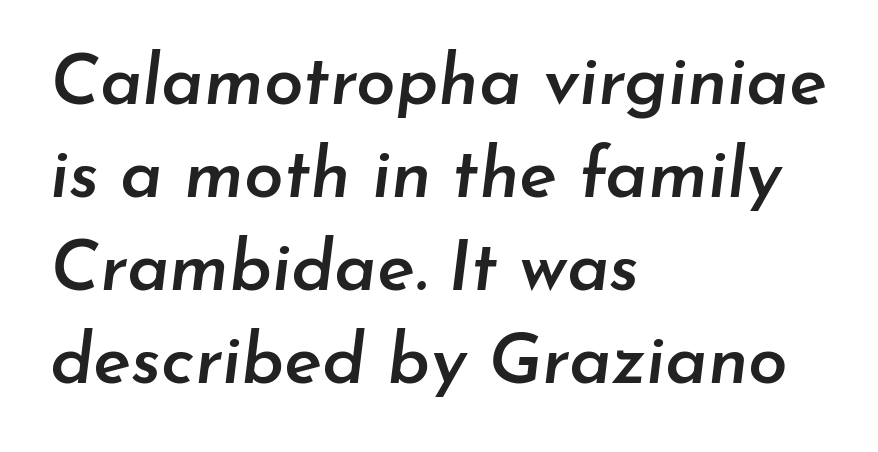
The typesetting leans somewhat heavy: a semibold. The paragraph has a hard left edge and a soft right edge. There is no visible air inserted between adjacent glyphs. The font's italic variant was chosen for this text.
